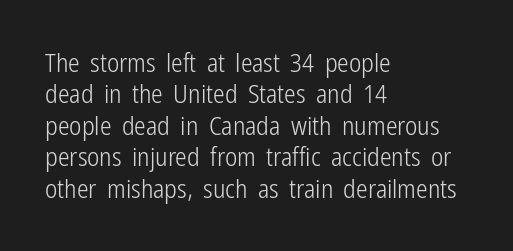
The image shows 26 px text type, upright; set left-aligned, line spacing 1.21x, normal letter spacing, not underlined.
